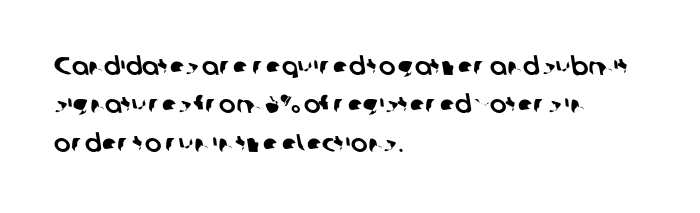
The image shows 25 px text type; set left-aligned, normal line spacing (1.54x), normal letter spacing, not underlined.
